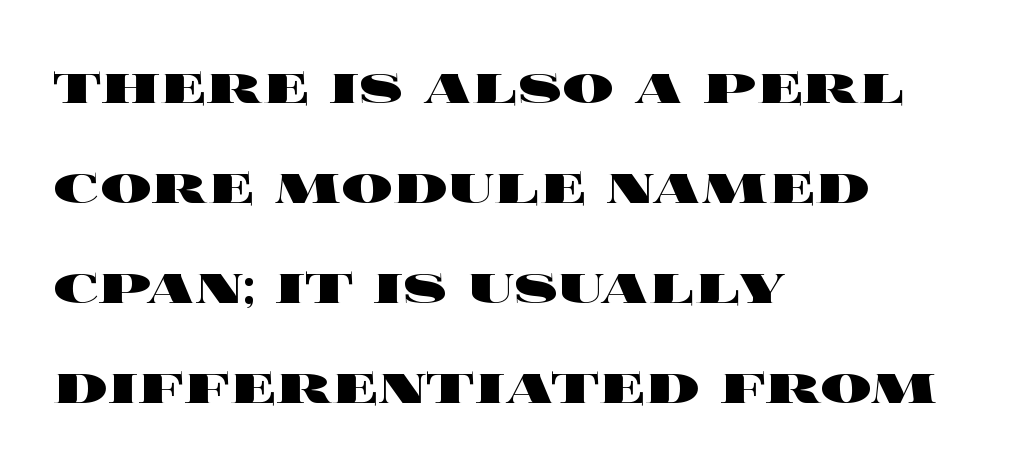
{"italic": "no", "bold": "yes", "weight": "heavy", "width": "wide", "x_height": "large", "monospaced": "no", "underline": "no", "align": "left", "line_spacing": "normal", "line_spacing_ratio": 1.56, "letter_spacing": "normal", "letter_spacing_em": 0.0, "glyph_px": 64}
